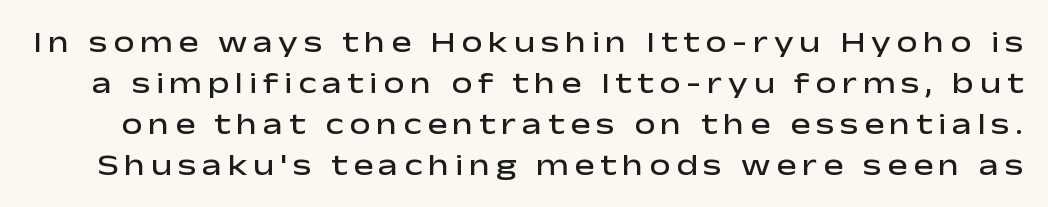
I'd call this a sans setting — the letters go barefoot. Varying glyph widths throughout — classic text-font behaviour. This is moderately heavy type, rendered in semibold. Does the lettering tilt? It doesn't — this is upright. Does the leading feel generous? No, just average. Type without underlining.
